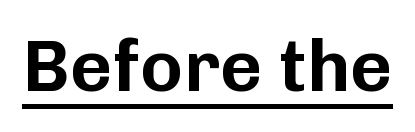
A roman cut, with each character standing at attention. Standard letterfit; no display-style spreading of the glyphs. These lines are rendered in a variable-pitch font. The face used here appears with an underline applied. Typographically, this falls in the sans-serif category.
